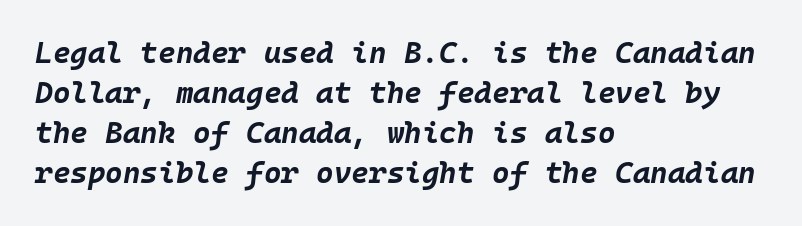
{"italic": "yes", "lean": "right", "slant_degrees": 10, "bold": "yes", "weight": "bold", "width": "normal", "stroke_contrast": "low", "x_height": "large", "monospaced": "yes", "underline": "no", "align": "left", "line_spacing": "normal", "line_spacing_ratio": 1.33, "letter_spacing": "normal", "letter_spacing_em": 0.0, "glyph_px": 30}
